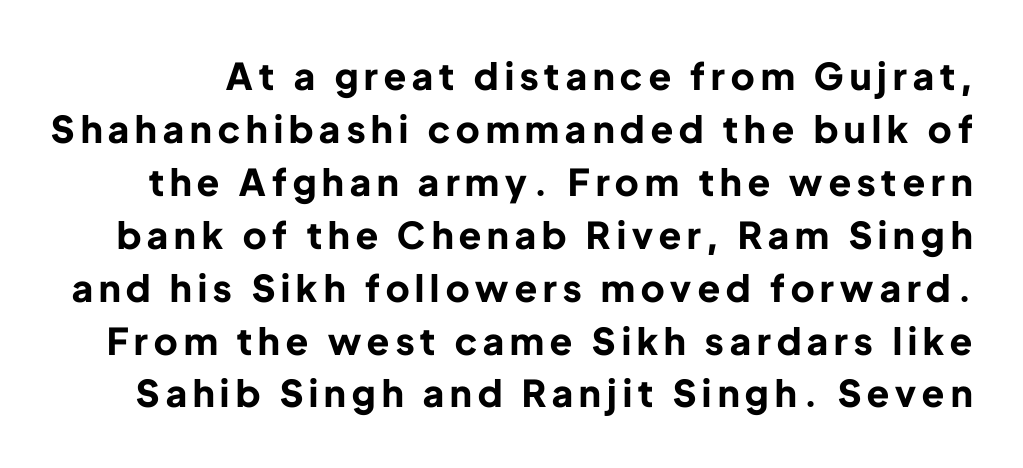
The image shows 37 px bold sans-serif type, upright; set normal line spacing (1.43x), not underlined; low stroke contrast and a medium x-height.
